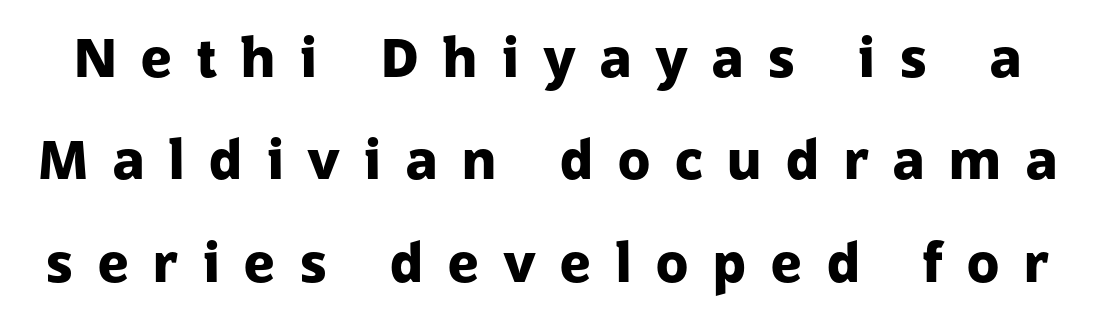
The rendering shows plain stroke endings on the letterforms — a sans-serif design. Unmarked baselines from the first word to the last. The line-height multiplier appears high, well above default. Character widths vary here, with narrow letters taking less room than wide ones.
